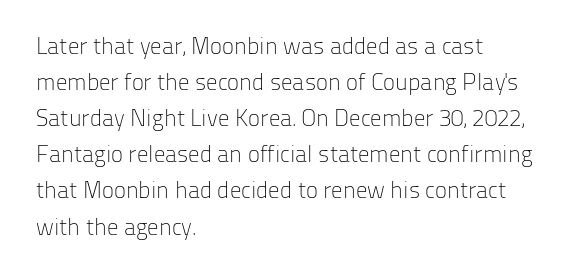
Nothing unusual about the tracking: characters are spaced as the font intends. The typesetter chose a ragged-right arrangement here. Vertical strokes here are truly vertical. In terms of leading, this rendering sits right in the middle.
